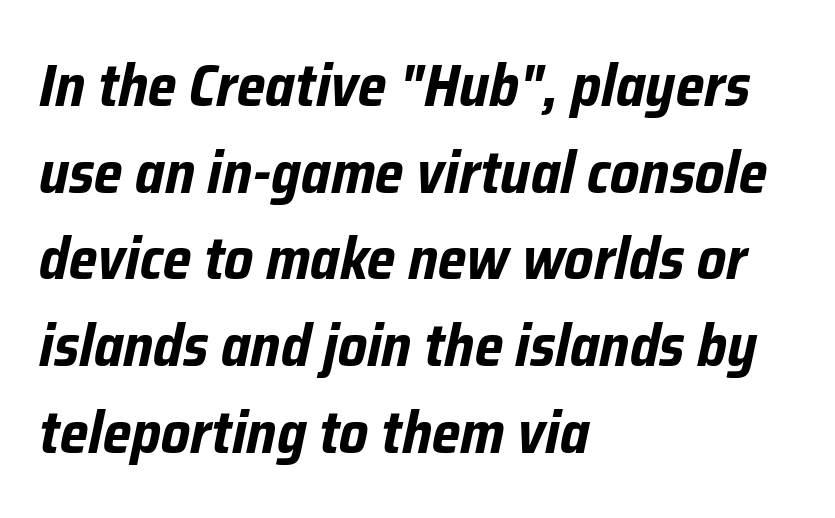
The image shows 59 px bold, condensed type, italic (leaning right); set left-aligned, normal line spacing (1.47x), normal letter spacing, not underlined; low stroke contrast and a medium x-height.
